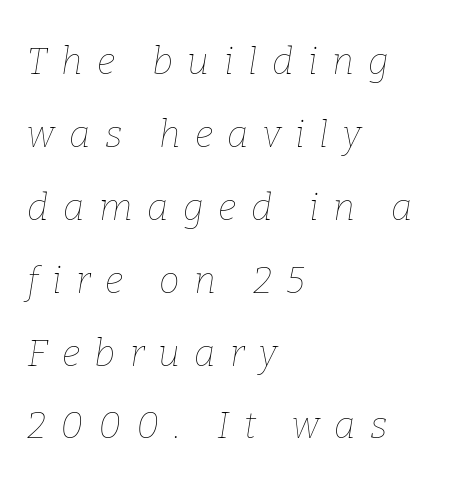
{"italic": "yes", "lean": "right", "slant_degrees": 9, "bold": "no", "weight": "thin", "width": "normal", "stroke_contrast": "low", "x_height": "medium", "monospaced": "no", "underline": "no", "align": "left", "line_spacing": "loose", "line_spacing_ratio": 1.97, "letter_spacing": "wide", "letter_spacing_em": 0.39, "glyph_px": 37}
